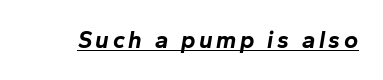
{"italic": "yes", "lean": "right", "slant_degrees": 10, "bold": "yes", "underline": "yes", "glyph_px": 24}
